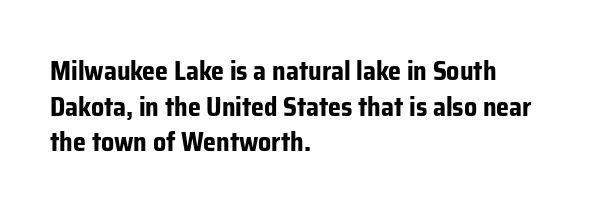
Descenders are the only things crossing below the line. Weight: bold. The tracking reads as untouched default to a designer's eye. A typesetter would mark this as roman, not italic.
